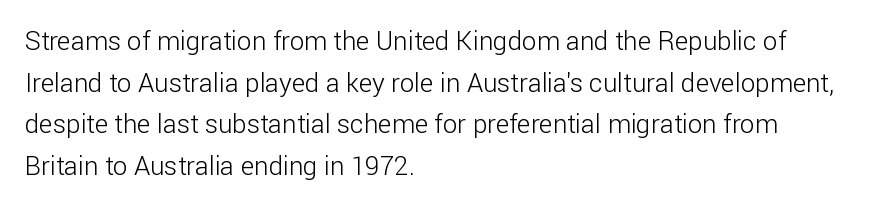
{"italic": "no", "bold": "no", "underline": "no", "align": "left", "line_spacing": "normal", "line_spacing_ratio": 1.6, "letter_spacing": "normal", "letter_spacing_em": 0.0, "glyph_px": 26}
